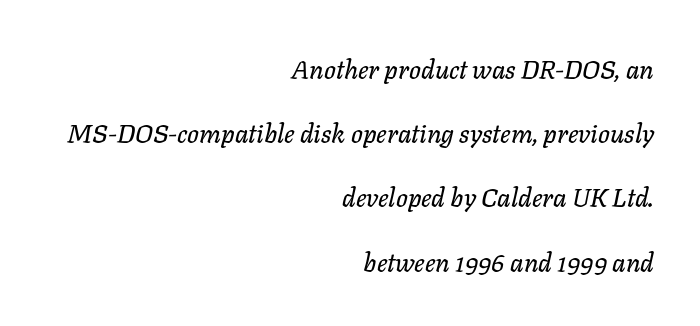
Q: Is the text italic (slanted)? A: Yes, it leans right by about 11 degrees.
Q: Is the text underlined? A: No.
Q: How is the paragraph aligned? A: Right-aligned.
Q: Is the spacing between letters normal or unusually wide? A: Normal.
Q: Is the spacing between lines tight, normal or loose? A: Loose.
